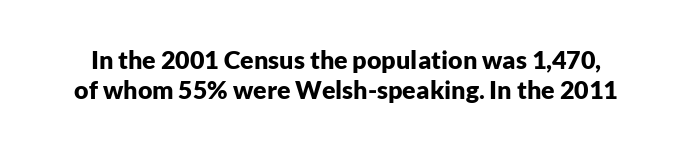
The image shows 25 px bold type, upright; set line spacing 1.19x, normal letter spacing, not underlined.
